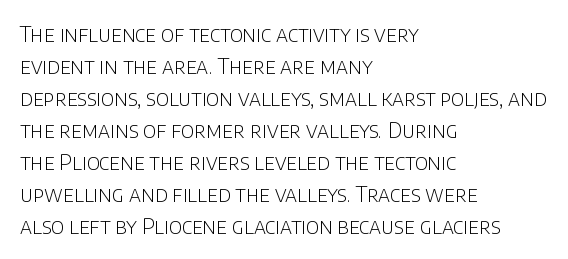
Q: Is the text bold? A: No.
Q: Is the text italic (slanted)? A: No, it is upright.
Q: Is the text underlined? A: No.
Q: How is the paragraph aligned? A: Left-aligned.
Q: Is the spacing between letters normal or unusually wide? A: Normal.
Q: Is the spacing between lines tight, normal or loose? A: Normal.
